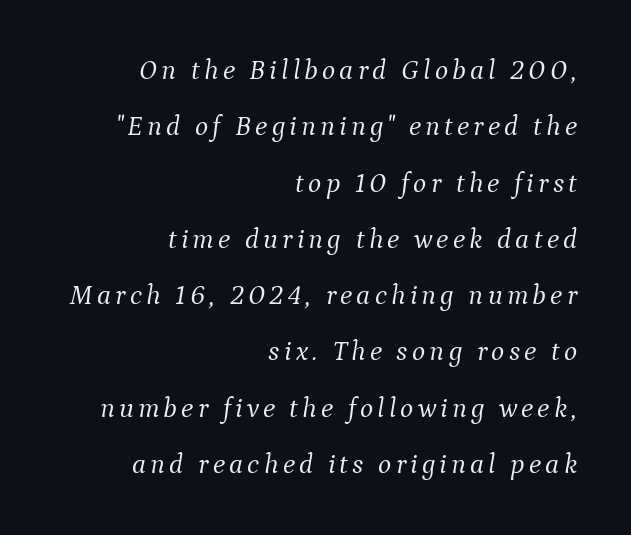
{"serif": "yes", "italic": "yes", "lean": "right", "slant_degrees": 9, "bold": "no", "weight": "light", "width": "normal", "stroke_contrast": "medium", "x_height": "medium", "monospaced": "no", "underline": "no", "align": "right", "line_spacing": "loose", "line_spacing_ratio": 2.01, "glyph_px": 28}
